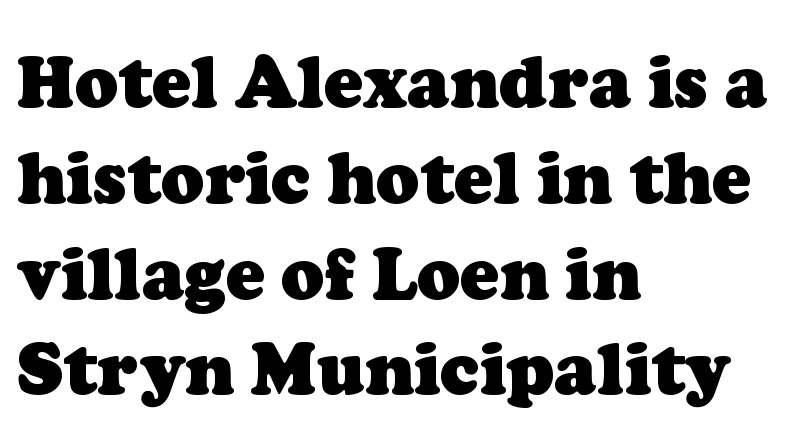
{"serif": "yes", "bold": "yes", "weight": "heavy", "width": "normal", "stroke_contrast": "low", "x_height": "medium", "monospaced": "no", "underline": "no", "align": "left", "line_spacing": "normal", "line_spacing_ratio": 1.33, "letter_spacing": "normal", "letter_spacing_em": 0.0, "glyph_px": 72}
